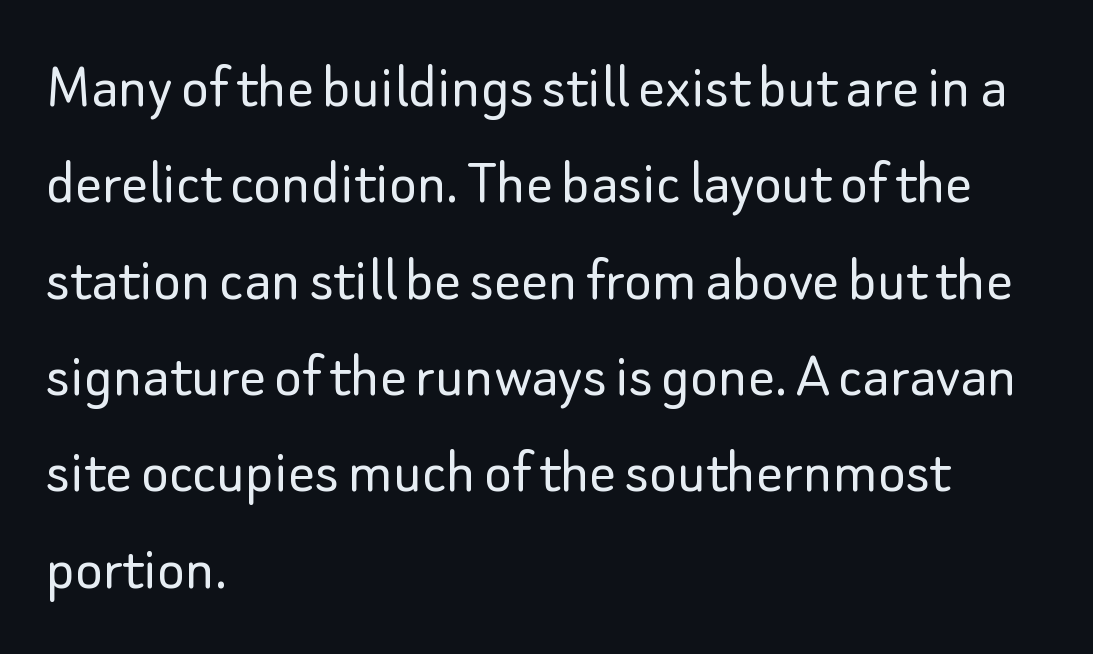
The image shows 66 px light sans-serif type, upright; set left-aligned, normal line spacing (1.46x), normal letter spacing, not underlined; low stroke contrast and a small x-height.
